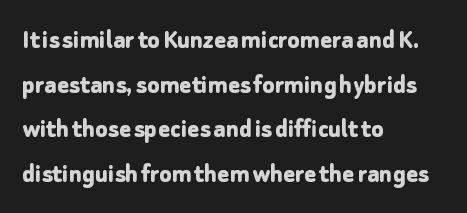
Here the glyphs are tracked normally, forming tight word shapes. On the weight axis this lands at bold, roughly 700. The type sits square on the baseline with zero lean. This rendering employs a face without finishing strokes, i.e., a sans-serif. Note the varied advance widths — an 'i' is clearly narrower than an 'm'. Baseline-to-baseline distance is the conventional proportion of letter height.
